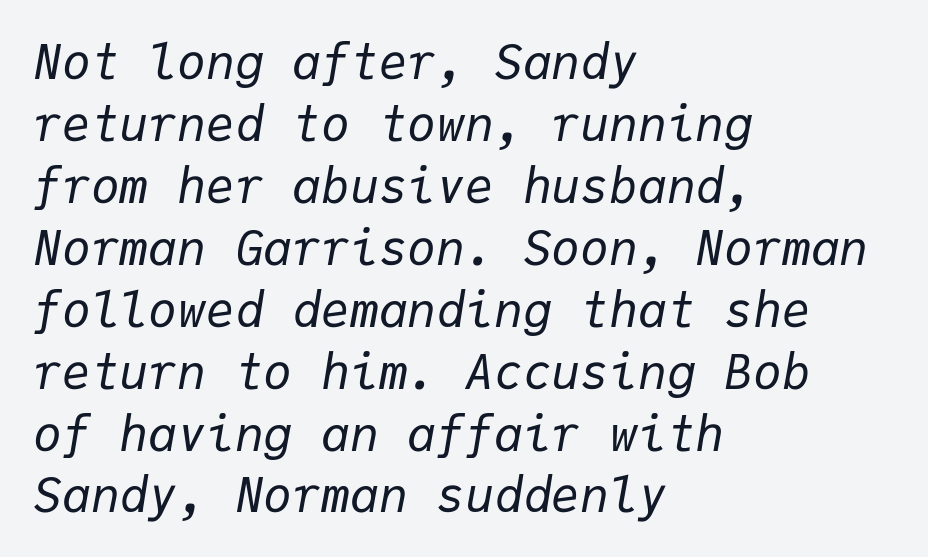
The image shows 48 px regular-weight type, italic (leaning right), monospaced; set left-aligned, normal line spacing (1.29x), normal letter spacing, not underlined; low stroke contrast and a medium x-height.
